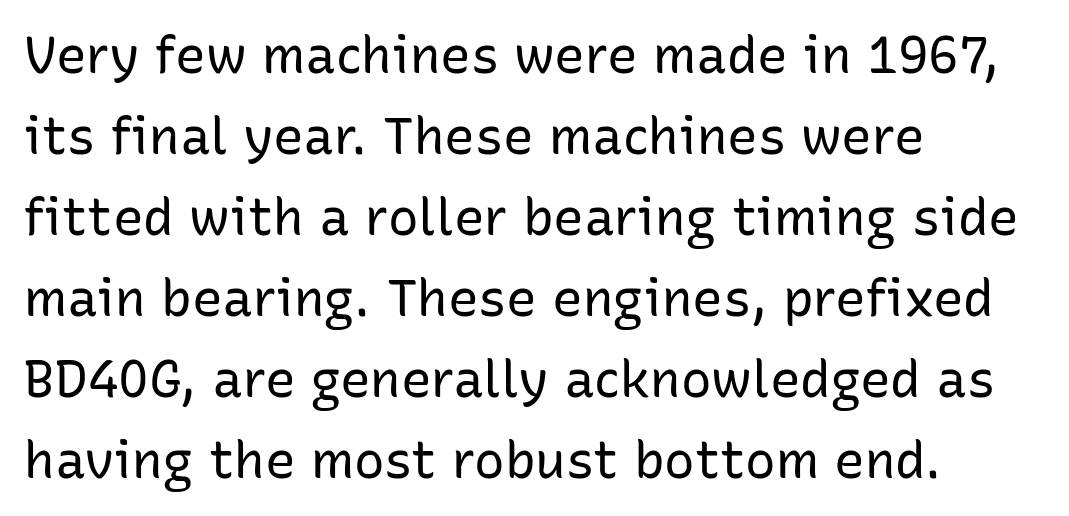
What stands out about the letter spacing? Nothing — it is the standard amount. Words float on clear page, feet unadorned. Tall strokes in this sample are plumb rather than angled. Nope, no serifs anywhere on these letters. Compared with a typical body face, this is equally light or lighter still.
